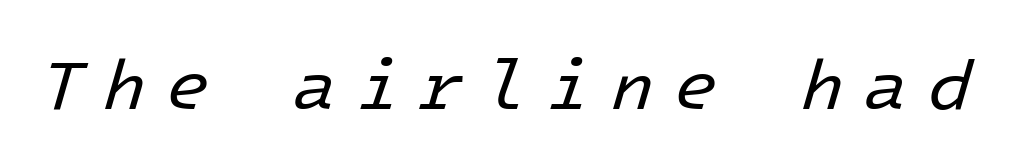
The image shows 71 px regular-weight type, italic (leaning right); set unusually wide letter spacing (+0.28 em), not underlined; low stroke contrast and a medium x-height.
